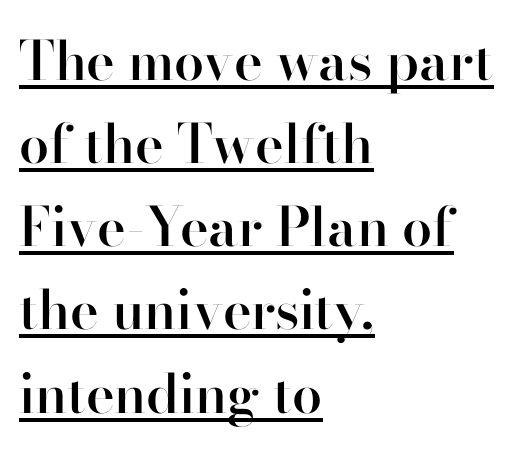
{"serif": "no", "italic": "no", "bold": "semi", "weight": "semibold", "width": "normal", "stroke_contrast": "high", "x_height": "small", "monospaced": "no", "underline": "yes", "align": "left", "line_spacing": "normal", "line_spacing_ratio": 1.54, "letter_spacing": "normal", "letter_spacing_em": 0.0, "glyph_px": 54}
